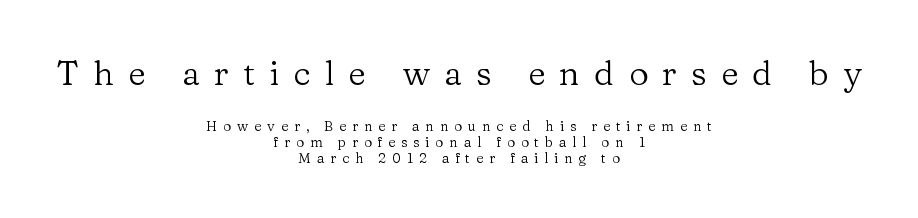
This sample has the flowing, uneven cadence of proportional lettering. Vertical strokes here are truly vertical. Font category for this specimen: serif. Rule under the text: the space is simply empty. The designer gave the opening block more size than the closing block. Honestly, the letter spacing is so wide it's the main thing you notice.
